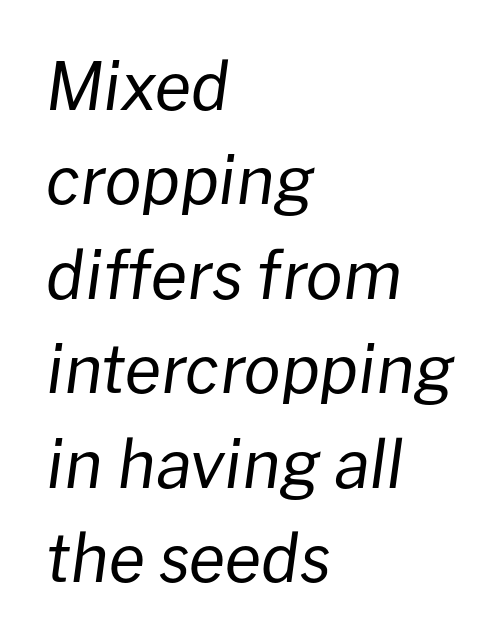
Q: Is the text bold? A: No.
Q: Is the text italic (slanted)? A: Yes, it leans right by about 8 degrees.
Q: Is the text underlined? A: No.
Q: How is the paragraph aligned? A: Left-aligned.
Q: Is the spacing between letters normal or unusually wide? A: Normal.
Q: Is the spacing between lines tight, normal or loose? A: Normal.
Q: Width (condensed, normal, or wide)? A: Normal.
Q: Stroke contrast? A: Low.
Q: x-height? A: Medium.
Q: Monospaced? A: No.
